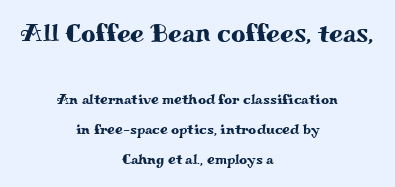
{"italic": "no", "underline": "no", "align": "center", "line_spacing": "loose", "line_spacing_ratio": 2.14, "letter_spacing": "normal", "letter_spacing_em": 0.0, "larger_block": "first", "size_ratio": 1.79, "glyph_px": 25}
